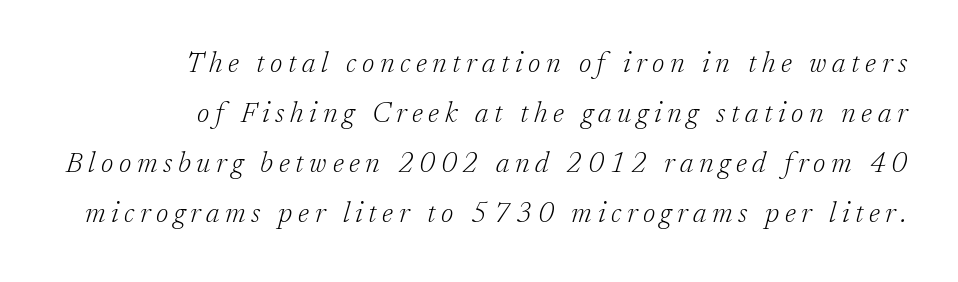
{"serif": "yes", "italic": "yes", "lean": "right", "slant_degrees": 17, "bold": "no", "weight": "light", "width": "normal", "stroke_contrast": "low", "x_height": "medium", "monospaced": "no", "underline": "no", "align": "right", "line_spacing_ratio": 1.79, "letter_spacing": "wide", "letter_spacing_em": 0.2, "glyph_px": 28}
